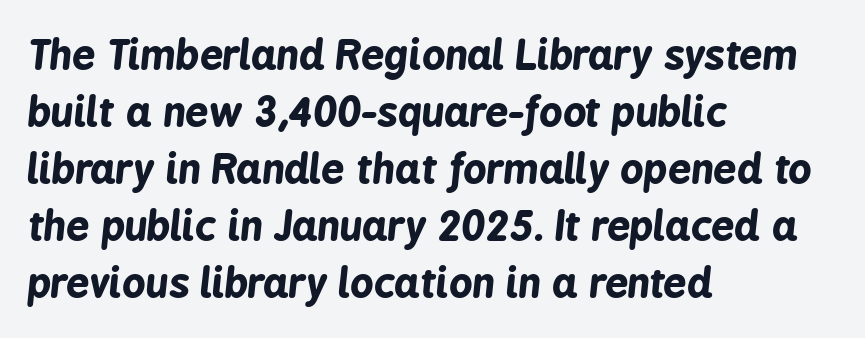
The image shows 41 px bold, condensed type, italic (leaning right); set left-aligned, normal line spacing (1.39x), normal letter spacing, not underlined; low stroke contrast and a medium x-height.
